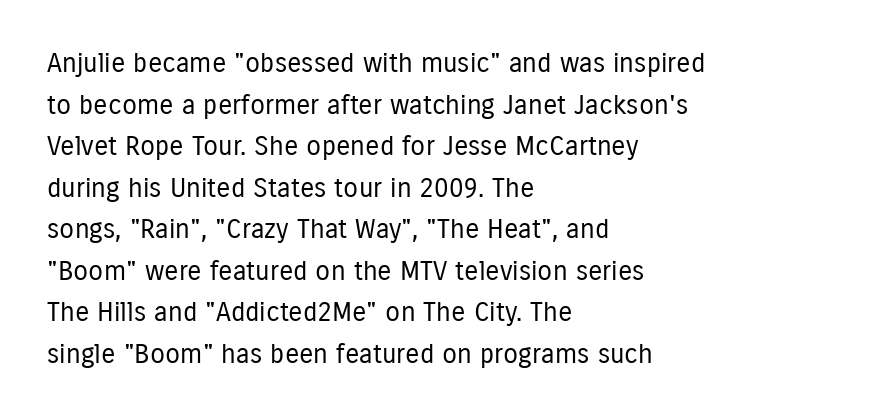
This sample uses an upright cut, with every glyph sitting square on the baseline. Lines of text with bare space underneath. The setting favours the left margin, as ordinary paragraphs usually do. Leading: standard. The typesetting does not lean heavy: it is not bold. You could call the tracking neutral — neither tight nor loose.
